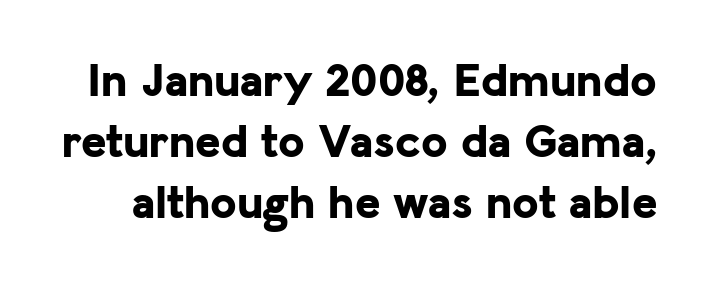
{"serif": "no", "italic": "no", "bold": "yes", "weight": "bold", "width": "normal", "stroke_contrast": "low", "x_height": "medium", "monospaced": "no", "underline": "no", "line_spacing": "normal", "line_spacing_ratio": 1.27, "letter_spacing": "normal", "letter_spacing_em": 0.0, "glyph_px": 48}
